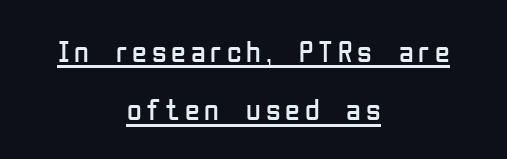
Q: Is the text bold? A: No.
Q: Is the text italic (slanted)? A: No, it is upright.
Q: Is the typeface a serif or a sans-serif typeface? A: Sans-serif.
Q: Is the text underlined? A: Yes.
Q: How is the paragraph aligned? A: Centered.
Q: Is the spacing between lines tight, normal or loose? A: Loose.
Q: Width (condensed, normal, or wide)? A: Condensed.
Q: Stroke contrast? A: Low.
Q: x-height? A: Medium.
Q: Monospaced? A: No.
